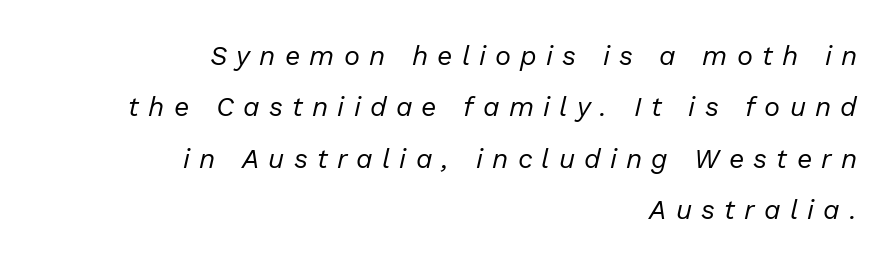
{"italic": "yes", "lean": "right", "slant_degrees": 13, "bold": "no", "underline": "no", "align": "right", "line_spacing": "loose", "line_spacing_ratio": 1.9, "letter_spacing": "wide", "letter_spacing_em": 0.34, "glyph_px": 27}
